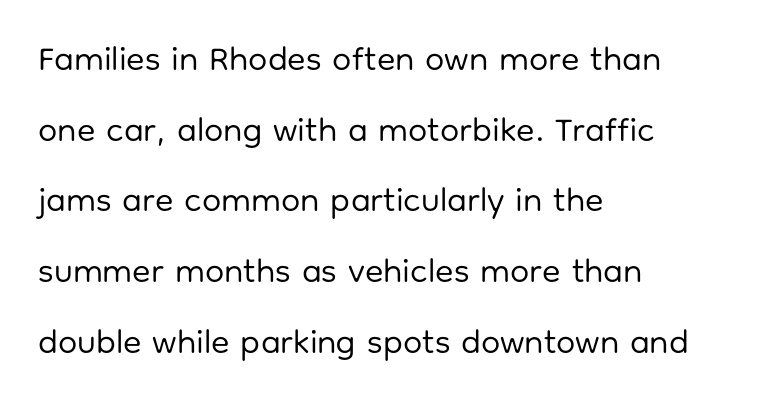
Q: Is the text bold? A: No.
Q: Is the text italic (slanted)? A: No, it is upright.
Q: Is the typeface a serif or a sans-serif typeface? A: Sans-serif.
Q: Is the text underlined? A: No.
Q: How is the paragraph aligned? A: Left-aligned.
Q: Is the spacing between letters normal or unusually wide? A: Normal.
Q: Is the spacing between lines tight, normal or loose? A: Loose.
Q: Width (condensed, normal, or wide)? A: Normal.
Q: Stroke contrast? A: Low.
Q: x-height? A: Medium.
Q: Monospaced? A: No.
